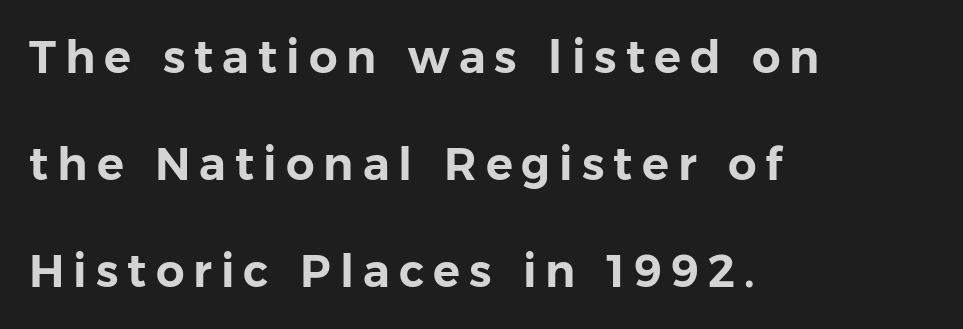
These lines are rendered in a variable-pitch font. When letters stand straight like this, we call the style roman or upright. The type is letterspaced generously, with wide tracking. No word sits above an underline.
